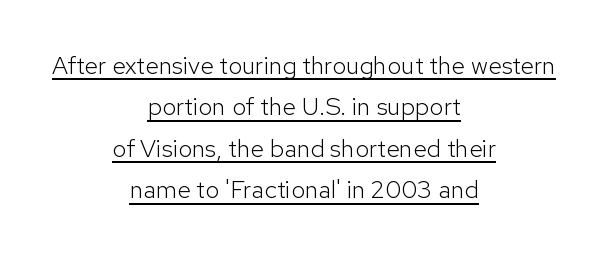
The paragraph has two soft edges and a firm central axis. What decoration does the sample have? An underline. Leading matches the norm, producing a regular column. Between one letter and the next there's only the usual sliver of space. The specimen reads as upright at a glance.
